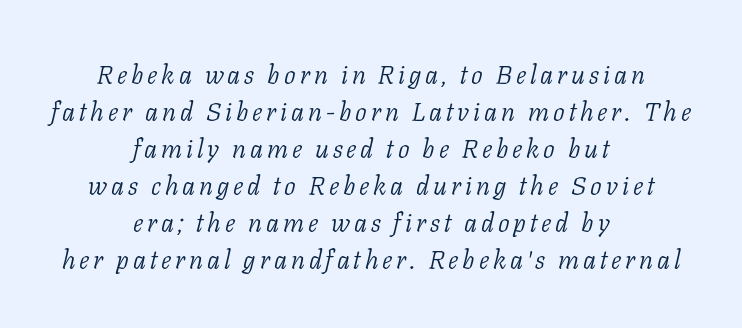
{"italic": "yes", "lean": "right", "slant_degrees": 11, "bold": "no", "underline": "no", "align": "center", "line_spacing": "normal", "line_spacing_ratio": 1.42, "glyph_px": 26}
